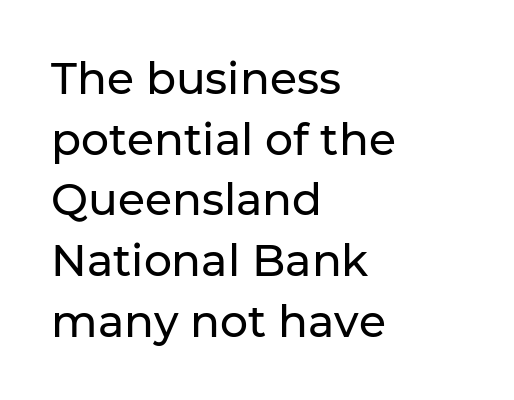
{"serif": "no", "italic": "no", "width": "normal", "stroke_contrast": "low", "x_height": "medium", "monospaced": "no", "underline": "no", "align": "left", "line_spacing": "normal", "line_spacing_ratio": 1.38, "letter_spacing": "normal", "letter_spacing_em": 0.0, "glyph_px": 44}
